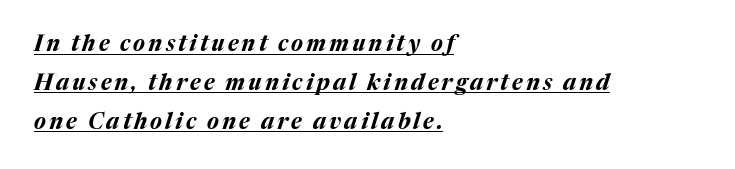
The lettering is marked with a stroke running underneath it. In terms of weight, the rendering is a true, heavy bold. Tall strokes in this sample are angled rather than plumb. This rendering uses left alignment, leaving the right contour irregular.
